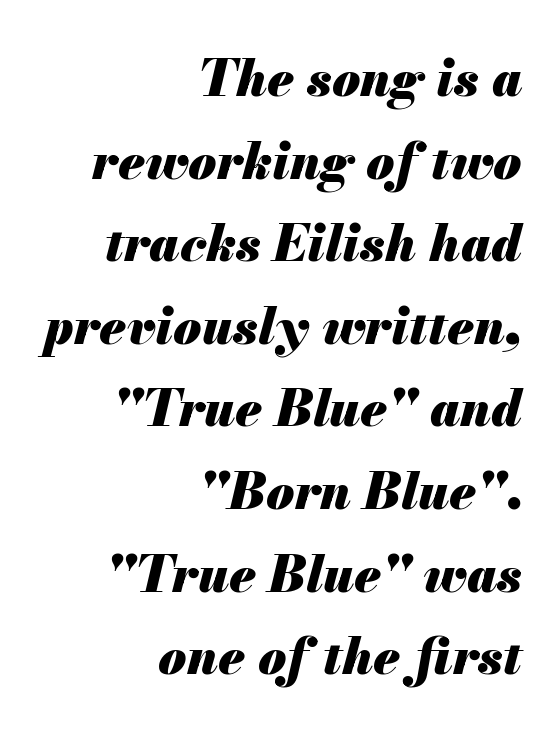
The image shows 51 px heavy type, italic (leaning right); set right-aligned, normal line spacing (1.62x), normal letter spacing, not underlined; medium stroke contrast and a small x-height.
